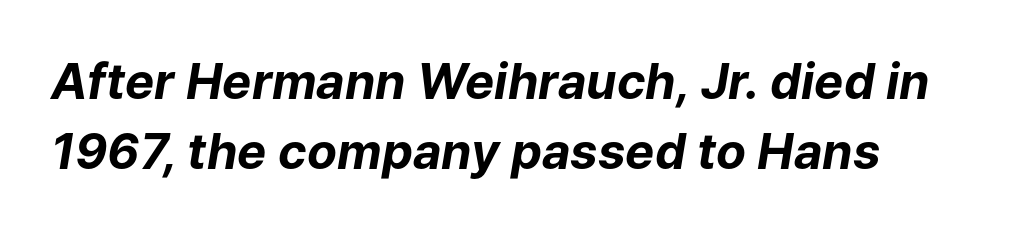
{"italic": "yes", "lean": "right", "slant_degrees": 9, "bold": "yes", "weight": "bold", "width": "normal", "stroke_contrast": "low", "x_height": "medium", "monospaced": "no", "underline": "no", "align": "left", "line_spacing": "normal", "line_spacing_ratio": 1.42, "letter_spacing": "normal", "letter_spacing_em": 0.0, "glyph_px": 49}
